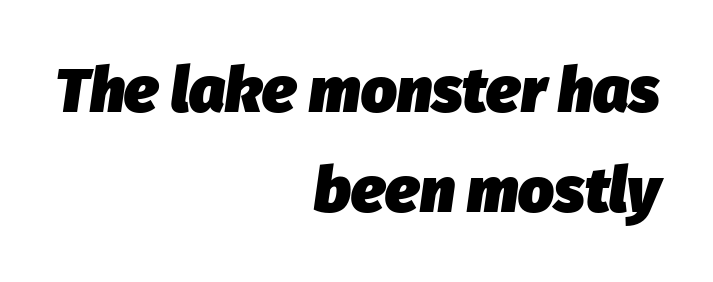
{"italic": "yes", "lean": "right", "slant_degrees": 8, "bold": "yes", "weight": "heavy", "width": "normal", "stroke_contrast": "low", "x_height": "medium", "monospaced": "no", "underline": "no", "align": "right", "line_spacing": "normal", "line_spacing_ratio": 1.58, "letter_spacing": "normal", "letter_spacing_em": 0.0, "glyph_px": 63}
